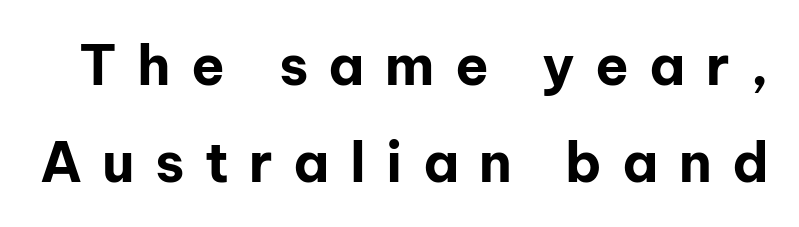
{"serif": "no", "italic": "no", "bold": "yes", "weight": "bold", "width": "normal", "stroke_contrast": "low", "x_height": "medium", "monospaced": "no", "underline": "no", "line_spacing_ratio": 1.76, "letter_spacing": "wide", "letter_spacing_em": 0.37, "glyph_px": 55}
